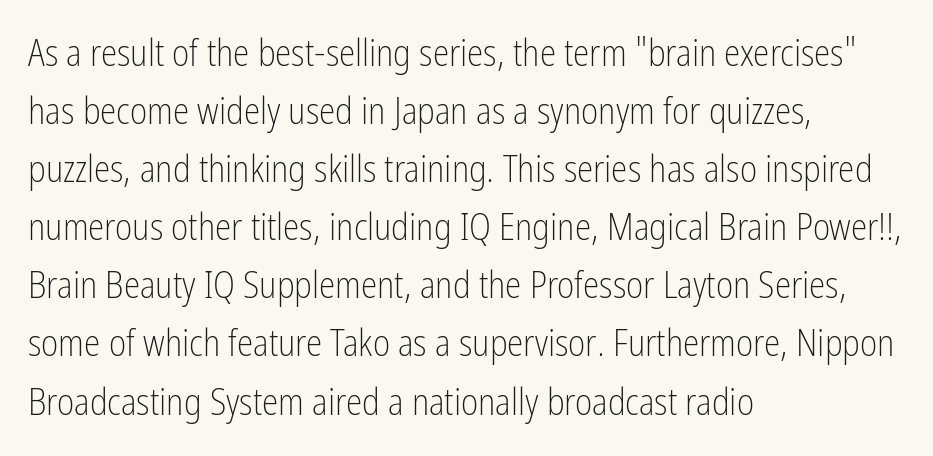
{"serif": "no", "italic": "no", "bold": "no", "weight": "light", "width": "condensed", "stroke_contrast": "low", "x_height": "medium", "monospaced": "no", "underline": "no", "align": "left", "line_spacing": "normal", "line_spacing_ratio": 1.57, "letter_spacing": "normal", "letter_spacing_em": 0.0, "glyph_px": 37}
